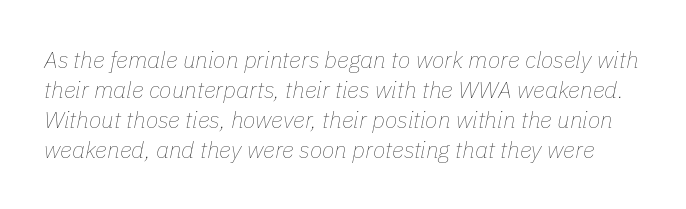
Q: Is the text bold? A: No.
Q: Is the text italic (slanted)? A: Yes, it leans right by about 11 degrees.
Q: Is the text underlined? A: No.
Q: Is the spacing between letters normal or unusually wide? A: Normal.
Q: Is the spacing between lines tight, normal or loose? A: Normal.
